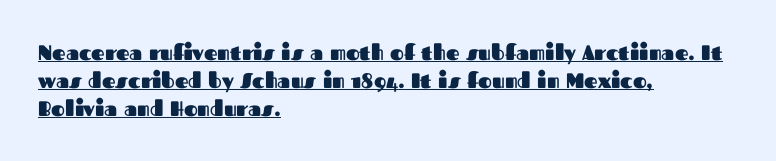
Q: Is the text bold? A: Yes.
Q: Is the text italic (slanted)? A: No, it is upright.
Q: Is the text underlined? A: Yes.
Q: How is the paragraph aligned? A: Left-aligned.
Q: Is the spacing between letters normal or unusually wide? A: Normal.
Q: Is the spacing between lines tight, normal or loose? A: Normal.
